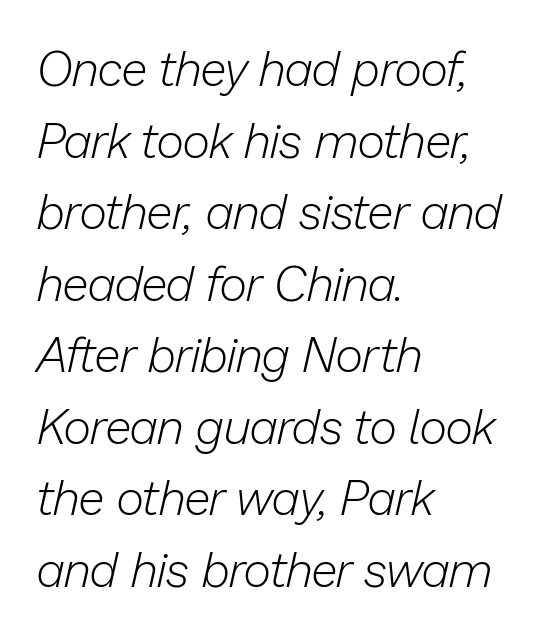
The image shows 48 px light type, italic (leaning right); set left-aligned, normal line spacing (1.49x), normal letter spacing, not underlined; low stroke contrast and a medium x-height.
